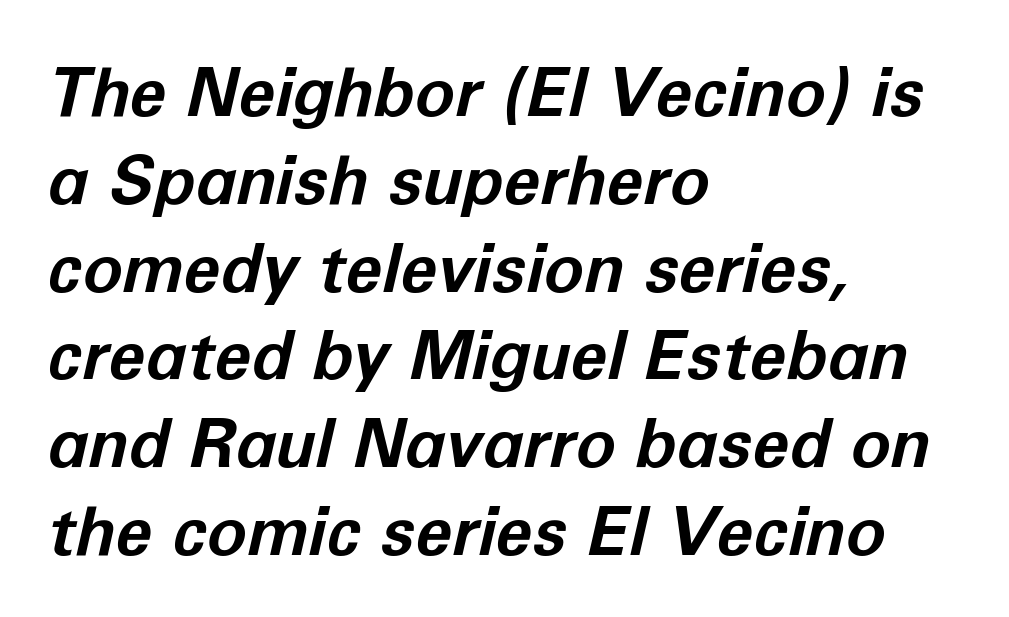
{"italic": "yes", "lean": "right", "slant_degrees": 12, "bold": "yes", "weight": "bold", "width": "normal", "stroke_contrast": "low", "x_height": "medium", "monospaced": "no", "underline": "no", "align": "left", "line_spacing": "normal", "line_spacing_ratio": 1.31, "letter_spacing": "normal", "letter_spacing_em": 0.0, "glyph_px": 67}
